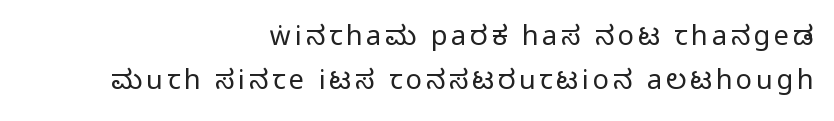
{"italic": "no", "bold": "no", "underline": "no", "align": "right", "line_spacing": "normal", "line_spacing_ratio": 1.62, "glyph_px": 27}
